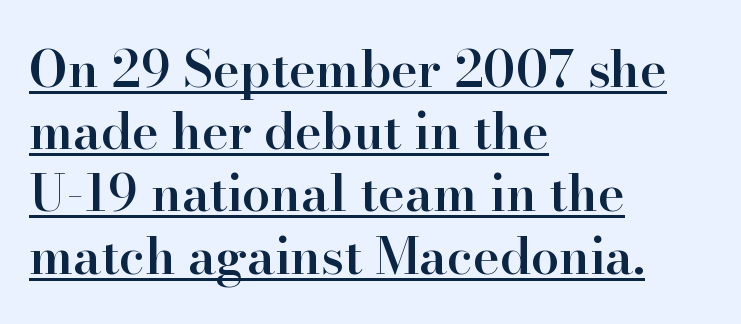
The image shows 51 px semibold serif type, upright; set left-aligned, line spacing 1.22x, normal letter spacing, underlined; high stroke contrast and a small x-height.
